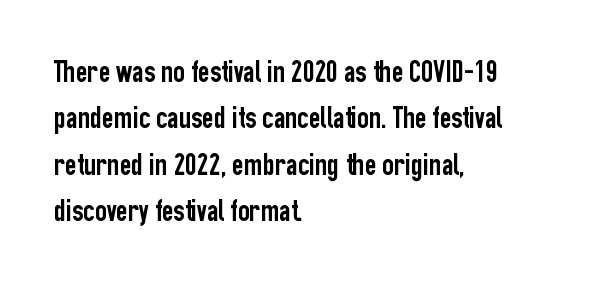
Anything drawn beneath the words? Only blank space. No italicization has been applied; the sample stays upright. The passage is arranged the way most books set body copy — flush left. The rendering shows plain stroke endings on the letterforms — a sans-serif design. Character widths vary here, with narrow letters taking less room than wide ones.
